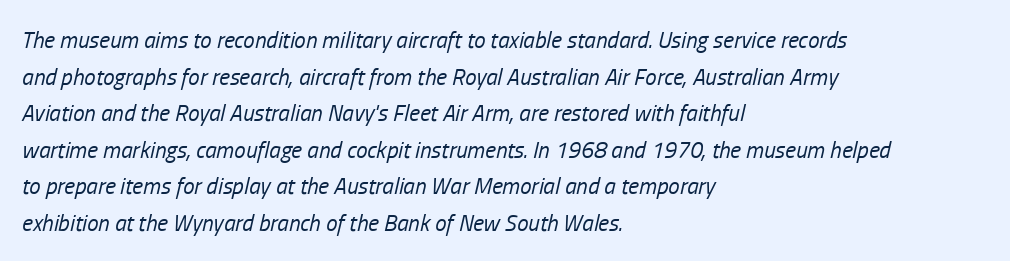
Q: Is the text bold? A: No.
Q: Is the text italic (slanted)? A: Yes, it leans right by about 13 degrees.
Q: Is the text underlined? A: No.
Q: How is the paragraph aligned? A: Left-aligned.
Q: Is the spacing between letters normal or unusually wide? A: Normal.
Q: Is the spacing between lines tight, normal or loose? A: Normal.
